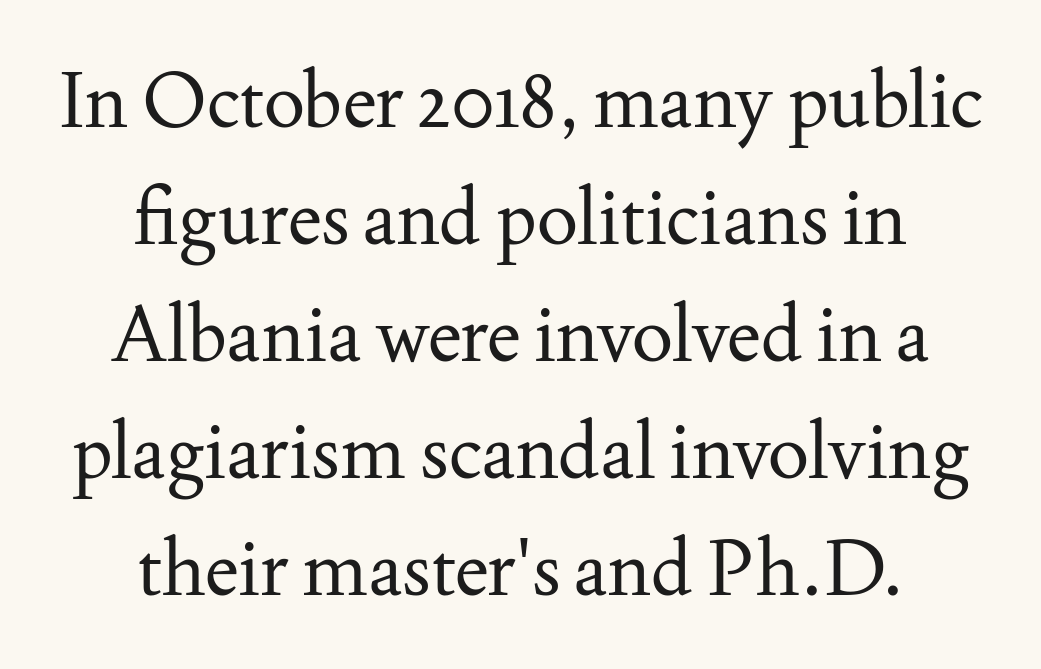
The image shows 77 px regular-weight serif type, upright; set centered, normal line spacing (1.52x), normal letter spacing, not underlined; medium stroke contrast and a small x-height.
